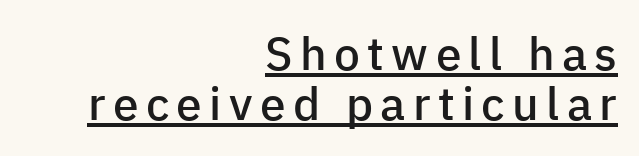
The image shows 46 px semibold sans-serif type, upright; set right-aligned, tight line spacing (1.09x), underlined; low stroke contrast and a medium x-height.
